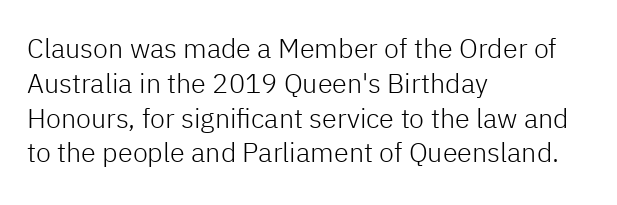
This sample keeps an unexceptional amount of space between lines. Characters remain perfectly vertical along every line. The gap between lines stays unmarked. Is this a heavy cut? Hardly; it is regular or lighter.
